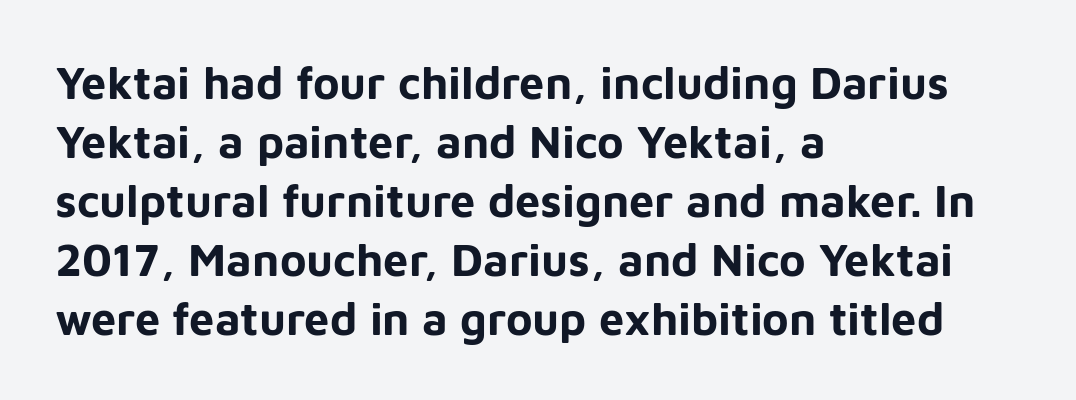
As a designer I'd log this as weight 700, bold. Underline: absent. Upright lettering throughout. Nope, no serifs anywhere on these letters.
